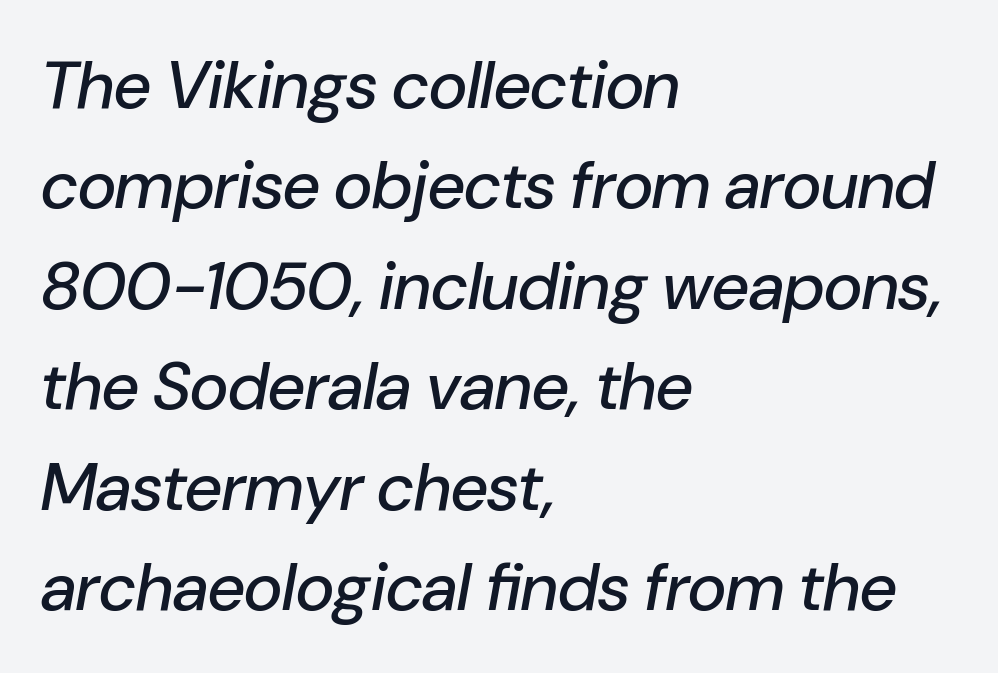
A normal amount of white space separates one row of letters from the next. The area under the type is left untouched. Italic: yes, the glyphs are oblique. Note the varied advance widths — an 'i' is clearly narrower than an 'm'. These lines stack with their left ends in a neat column. What stands out about the letter spacing? Nothing — it is the standard amount.
